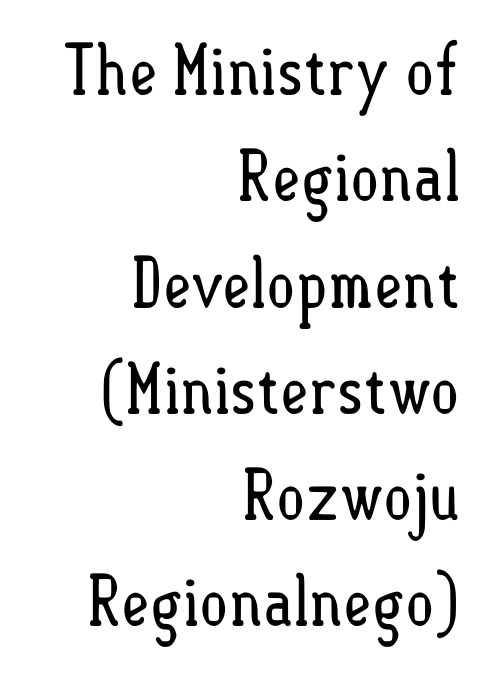
Q: Is the text bold? A: No.
Q: Is the text italic (slanted)? A: No, it is upright.
Q: Is the text underlined? A: No.
Q: How is the paragraph aligned? A: Right-aligned.
Q: Is the spacing between letters normal or unusually wide? A: Normal.
Q: Is the spacing between lines tight, normal or loose? A: Normal.
Q: Width (condensed, normal, or wide)? A: Condensed.
Q: Stroke contrast? A: Low.
Q: x-height? A: Small.
Q: Monospaced? A: No.
